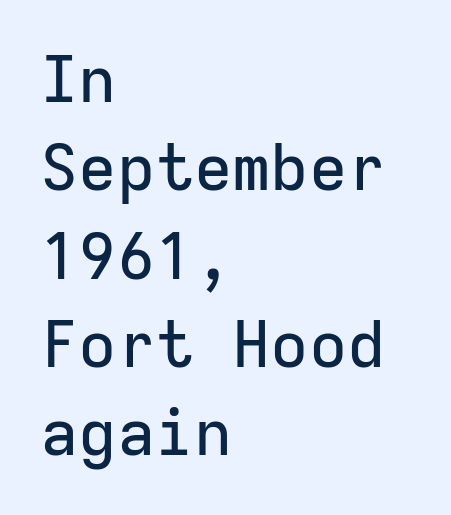
Q: Is the text italic (slanted)? A: No, it is upright.
Q: Is the typeface a serif or a sans-serif typeface? A: Sans-serif.
Q: Is the text underlined? A: No.
Q: How is the paragraph aligned? A: Left-aligned.
Q: Is the spacing between letters normal or unusually wide? A: Normal.
Q: Is the spacing between lines tight, normal or loose? A: Normal.
Q: Width (condensed, normal, or wide)? A: Normal.
Q: Stroke contrast? A: Low.
Q: x-height? A: Medium.
Q: Monospaced? A: Yes.
